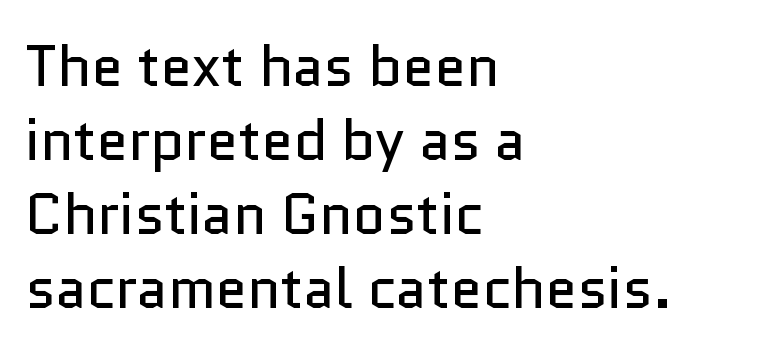
Q: Is the text bold? A: No.
Q: Is the text italic (slanted)? A: No, it is upright.
Q: Is the typeface a serif or a sans-serif typeface? A: Sans-serif.
Q: Is the text underlined? A: No.
Q: How is the paragraph aligned? A: Left-aligned.
Q: Is the spacing between letters normal or unusually wide? A: Normal.
Q: Is the spacing between lines tight, normal or loose? A: Normal.
Q: Width (condensed, normal, or wide)? A: Normal.
Q: Stroke contrast? A: Low.
Q: x-height? A: Medium.
Q: Monospaced? A: No.
